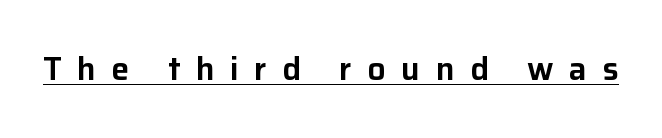
Proportional: the letters do not fall into vertical columns. Is the letter spacing exaggerated? Yes — the characters are pushed far apart. No feet cap the strokes, marking this as sans-serif type. When letters stand straight like this, we call the style roman or upright.
